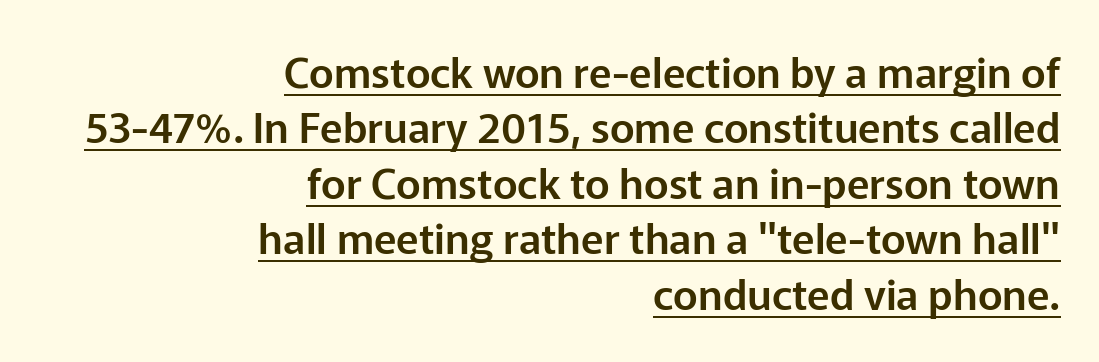
Q: Is the text italic (slanted)? A: No, it is upright.
Q: Is the typeface a serif or a sans-serif typeface? A: Sans-serif.
Q: Is the text underlined? A: Yes.
Q: How is the paragraph aligned? A: Right-aligned.
Q: Is the spacing between letters normal or unusually wide? A: Normal.
Q: Is the spacing between lines tight, normal or loose? A: Normal.
Q: Width (condensed, normal, or wide)? A: Normal.
Q: Stroke contrast? A: Low.
Q: x-height? A: Medium.
Q: Monospaced? A: No.
